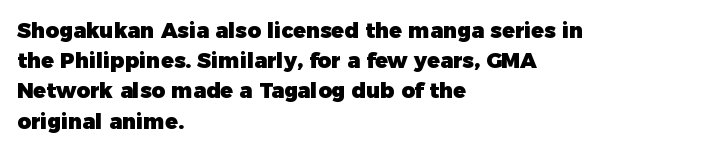
{"italic": "no", "bold": "yes", "underline": "no", "align": "left", "line_spacing": "normal", "line_spacing_ratio": 1.44, "letter_spacing": "normal", "letter_spacing_em": 0.0, "glyph_px": 21}
